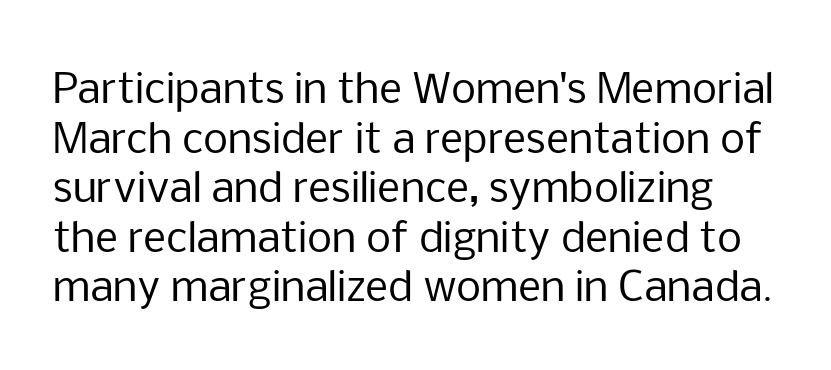
{"serif": "no", "italic": "no", "bold": "no", "weight": "regular", "width": "normal", "stroke_contrast": "low", "x_height": "medium", "monospaced": "no", "underline": "no", "line_spacing_ratio": 1.24, "letter_spacing": "normal", "letter_spacing_em": 0.0, "glyph_px": 40}
